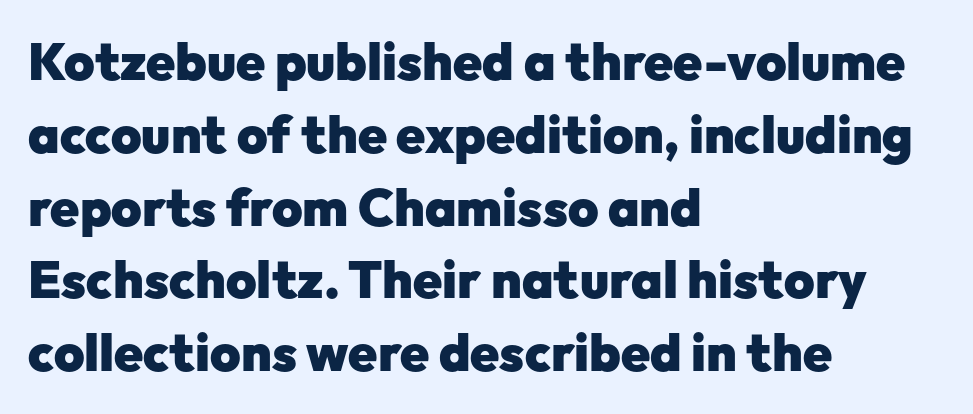
{"serif": "no", "italic": "no", "bold": "yes", "weight": "heavy", "width": "normal", "stroke_contrast": "low", "x_height": "medium", "monospaced": "no", "underline": "no", "align": "left", "line_spacing": "normal", "line_spacing_ratio": 1.4, "letter_spacing": "normal", "letter_spacing_em": 0.0, "glyph_px": 52}
